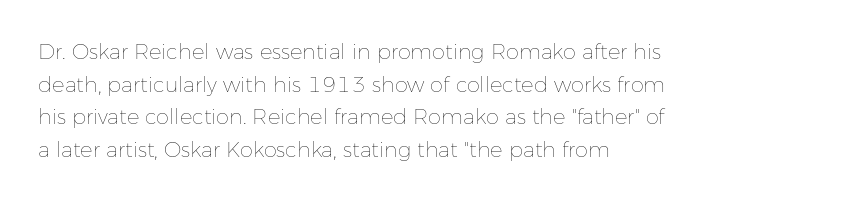
The axis of the letterforms is exactly vertical. Here the glyphs are tracked normally, forming tight word shapes. Descenders hang freely into open space. Line beginnings align vertically; line endings do not. The rows are spaced the way most documents space them.
